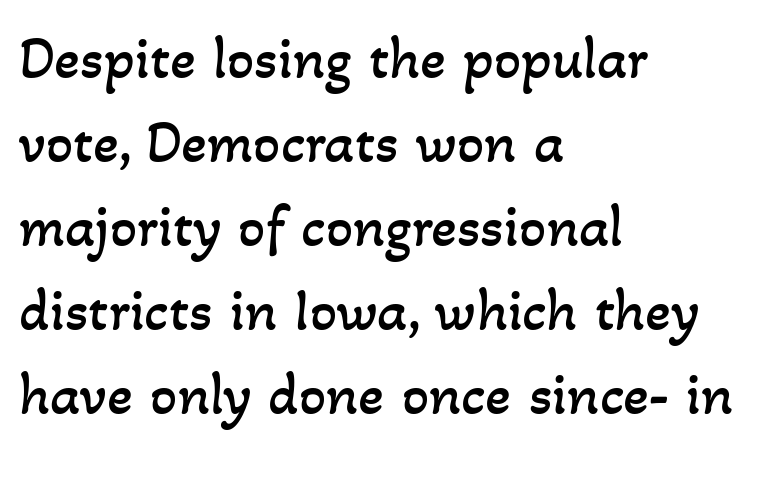
Q: Is the text bold? A: No.
Q: Is the text underlined? A: No.
Q: How is the paragraph aligned? A: Left-aligned.
Q: Is the spacing between letters normal or unusually wide? A: Normal.
Q: Is the spacing between lines tight, normal or loose? A: Normal.
Q: Width (condensed, normal, or wide)? A: Normal.
Q: Stroke contrast? A: Low.
Q: x-height? A: Small.
Q: Monospaced? A: No.
